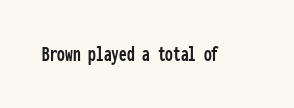
The image shows 22 px text type, upright; set normal letter spacing, not underlined.
